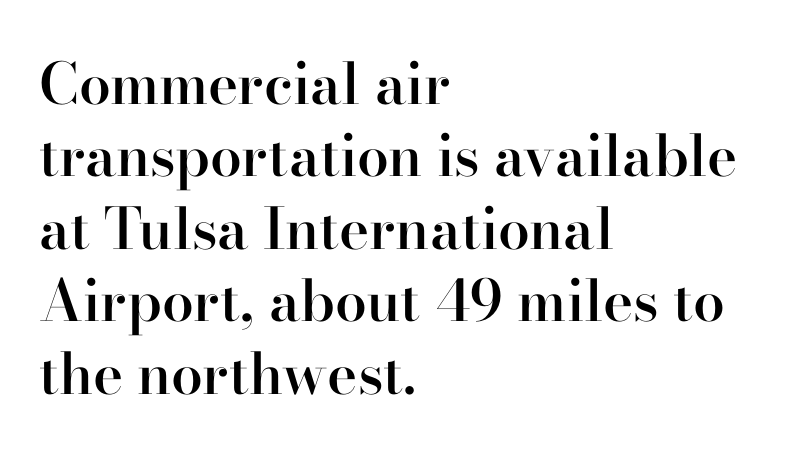
The image shows 57 px semibold serif type, upright; set left-aligned, normal line spacing (1.27x), normal letter spacing, not underlined; high stroke contrast and a small x-height.
